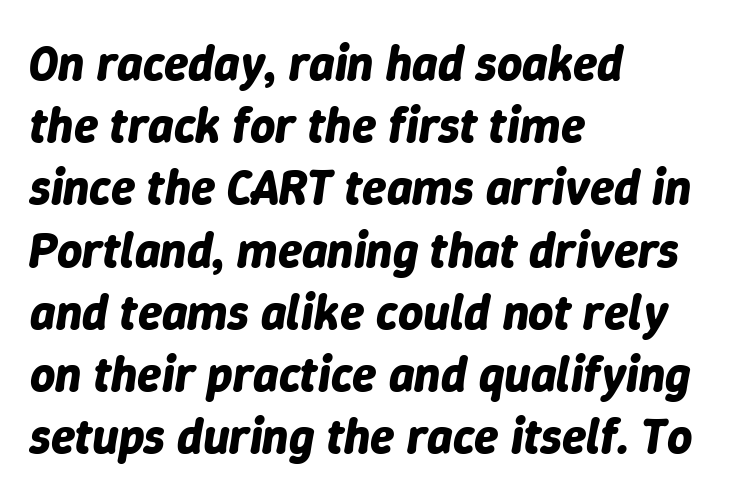
{"italic": "yes", "lean": "right", "slant_degrees": 9, "bold": "yes", "weight": "bold", "width": "normal", "stroke_contrast": "low", "x_height": "medium", "monospaced": "no", "underline": "no", "align": "left", "line_spacing": "normal", "line_spacing_ratio": 1.27, "letter_spacing": "normal", "letter_spacing_em": 0.0, "glyph_px": 49}
